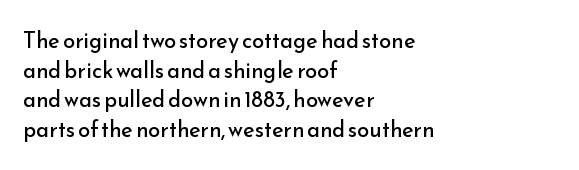
Unmarked baselines from the first word to the last. The designer left line spacing at the default. The rendering anchors every line to the left-hand side. The gaps between neighbouring characters are ordinary and unremarkable. The type sits square on the baseline with zero lean.
